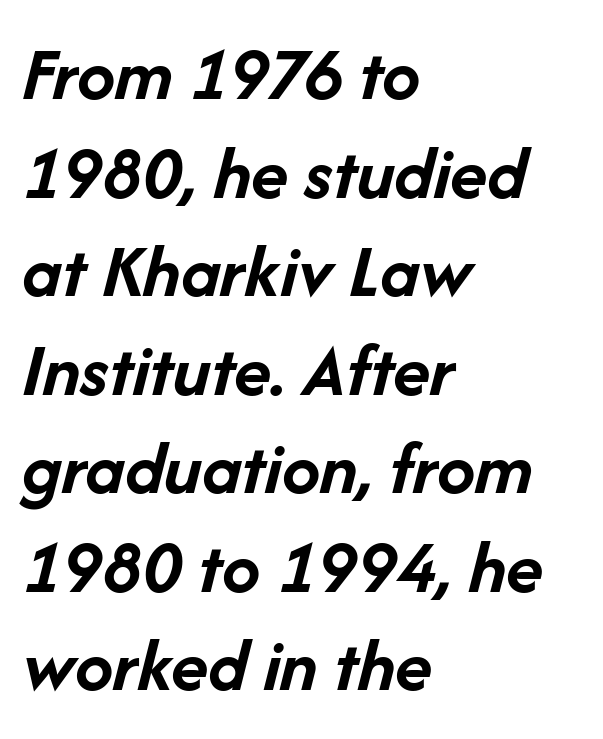
Q: Is the text bold? A: Yes.
Q: Is the text italic (slanted)? A: Yes, it leans right by about 14 degrees.
Q: Is the text underlined? A: No.
Q: How is the paragraph aligned? A: Left-aligned.
Q: Is the spacing between letters normal or unusually wide? A: Normal.
Q: Is the spacing between lines tight, normal or loose? A: Normal.
Q: Width (condensed, normal, or wide)? A: Normal.
Q: Stroke contrast? A: Low.
Q: x-height? A: Medium.
Q: Monospaced? A: No.
